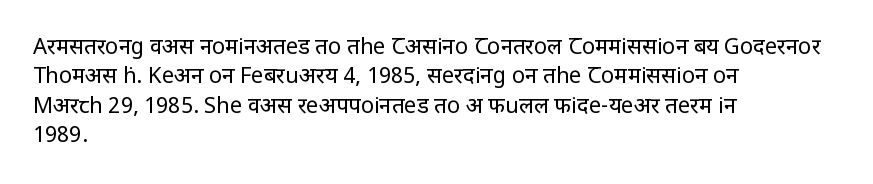
{"italic": "no", "bold": "no", "underline": "no", "align": "left", "line_spacing": "normal", "line_spacing_ratio": 1.33, "letter_spacing": "normal", "letter_spacing_em": 0.0, "glyph_px": 22}
